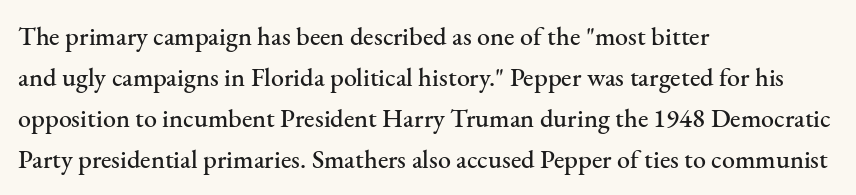
{"italic": "no", "underline": "no", "align": "left", "line_spacing": "normal", "line_spacing_ratio": 1.58, "letter_spacing": "normal", "letter_spacing_em": 0.0, "glyph_px": 26}
